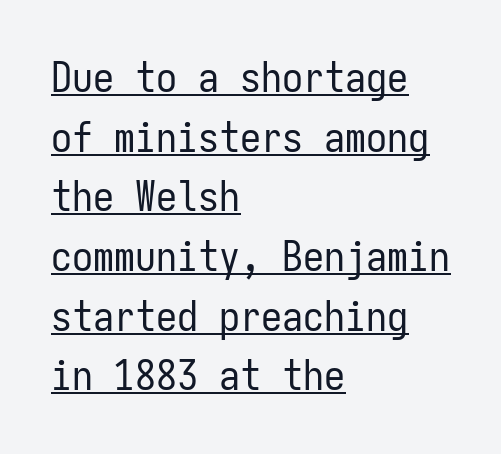
Does the leading feel generous? No, just average. These lines were composed using upright roman letters. Monospaced: the letters line up in strict vertical columns. Students, observe the line beneath the letters — that is underlining. Letters have the restrained weight of plain body copy at most. Look at the bottom of the vertical strokes: they stop flat, with no serifs.
